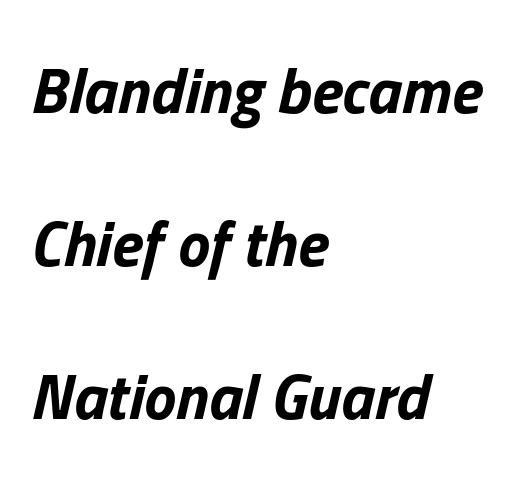
Each row of text sits above clean, open space. Where is the straight margin? On the left. Every letter is thick-stroked: bold, no question. Does the lettering tilt? It does — this is italic. If you measured baseline to baseline, you'd find a long distance. Characters follow at the spacing the type designer built in.
